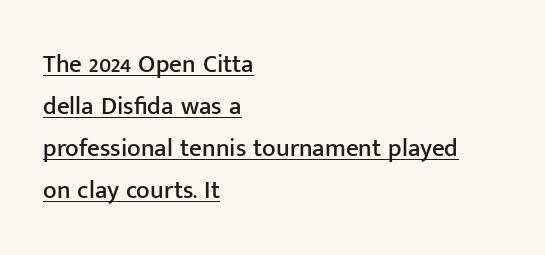
Check the space under the baseline: a stroke is drawn there. The rendering uses a moderate line-height, typical for paragraphs. Honestly, the letter spacing is just normal — you wouldn't notice it. Posture: straight, roman, zero tilt. Horizontally, the lines are justified to the leading edge only.
